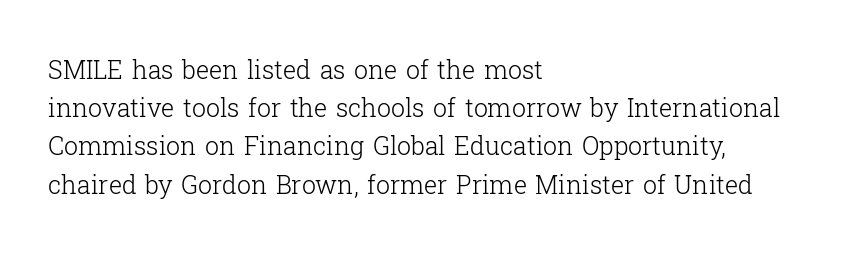
The glyphs are unaccompanied by any horizontal stroke below them. Posture: vertical. These lines keep a tight, regular rhythm from letter to letter. Interline gaps are of average width in this sample. The paragraph shown leans on its left margin.
